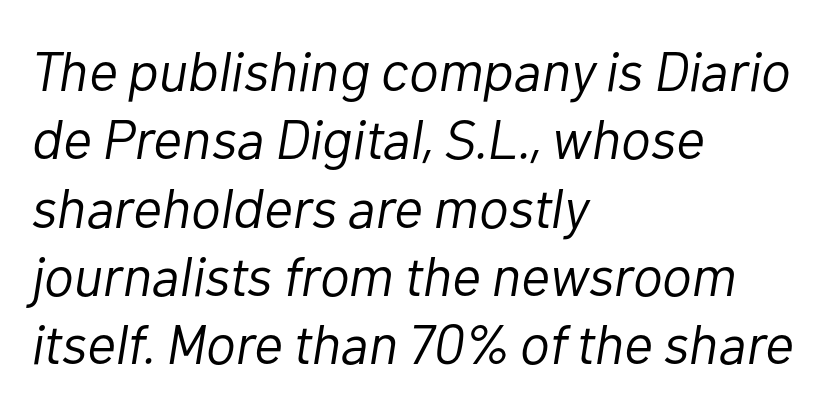
The image shows 56 px light type, italic (leaning right); set left-aligned, line spacing 1.22x, normal letter spacing, not underlined; low stroke contrast and a medium x-height.
